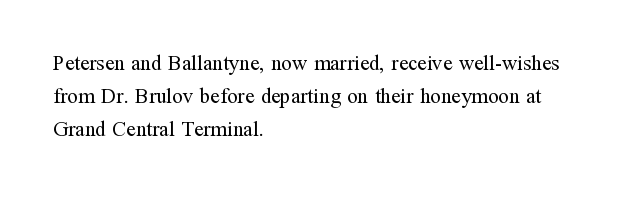
No italicization has been applied; the sample stays upright. This rendering features lettering with no underline. Summary of weight: not heavy and not bold. The typesetter chose a ragged-right arrangement here. The vertical gap from one line to the next is medium.
